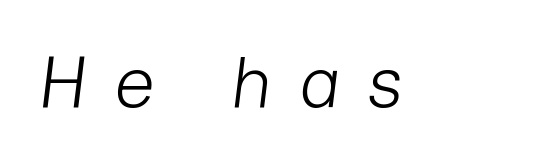
Stem width sits at or under what a default text font uses. Quick note: underline off. There's an unmistakable incline to the writing here. Proportional: the letters do not fall into vertical columns. The horizontal fit of the characters is loose and conspicuously gappy.
